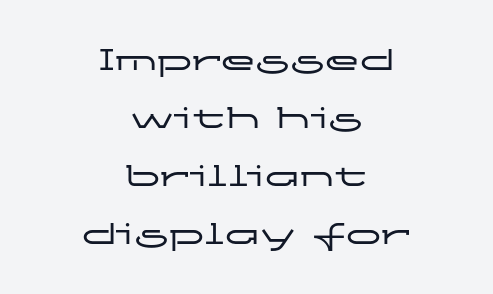
Q: Is the text italic (slanted)? A: No, it is upright.
Q: Is the typeface a serif or a sans-serif typeface? A: Sans-serif.
Q: Is the text underlined? A: No.
Q: How is the paragraph aligned? A: Centered.
Q: Is the spacing between letters normal or unusually wide? A: Normal.
Q: Is the spacing between lines tight, normal or loose? A: Normal.
Q: Width (condensed, normal, or wide)? A: Wide.
Q: Stroke contrast? A: Low.
Q: x-height? A: Medium.
Q: Monospaced? A: No.
